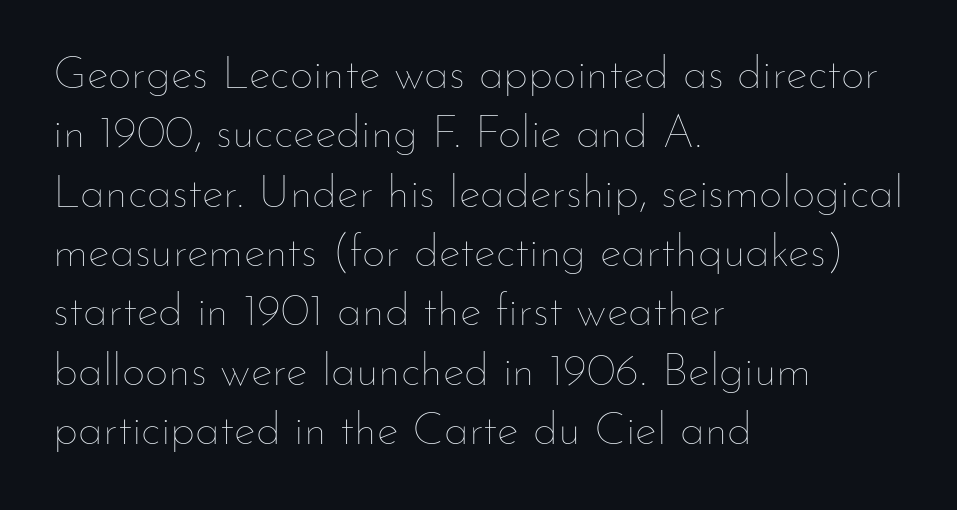
{"italic": "no", "bold": "no", "weight": "thin", "width": "normal", "stroke_contrast": "low", "x_height": "small", "monospaced": "no", "underline": "no", "align": "left", "line_spacing": "normal", "line_spacing_ratio": 1.29, "letter_spacing": "normal", "letter_spacing_em": 0.0, "glyph_px": 46}
